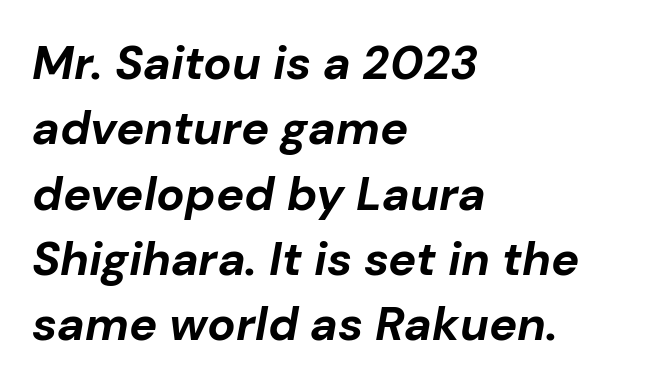
Honestly, the letter spacing is just normal — you wouldn't notice it. You'd pick this weight for a headline — it's a proper bold. Words float on clear page, feet unadorned. In terms of posture, this sample is oblique. Spacing verdict: proportional, widths tailored to each character.
